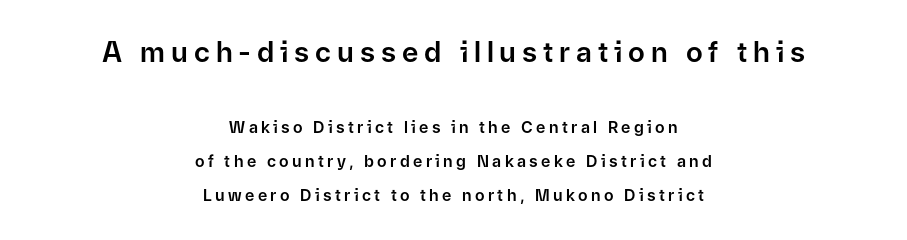
The image shows 28 px sans-serif type, upright; set centered, loose line spacing (2.15x), unusually wide letter spacing (+0.21 em), not underlined; the first (top) block is 1.75x larger; low stroke contrast and a medium x-height.
